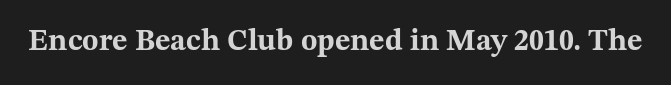
The font's upright variant was chosen for this text. This rendering employs a face with finishing strokes, i.e., a serif. A bare baseline throughout the passage. Every letter is thick-stroked: bold, no question. Note the varied advance widths — an 'i' is clearly narrower than an 'm'. Tracking here is standard; glyphs follow each other at the usual distance.
